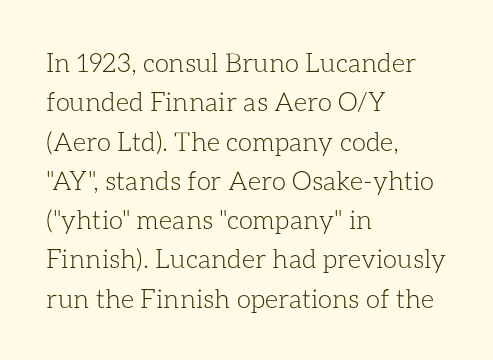
Q: Is the text bold? A: No.
Q: Is the text italic (slanted)? A: No, it is upright.
Q: Is the text underlined? A: No.
Q: How is the paragraph aligned? A: Left-aligned.
Q: Is the spacing between letters normal or unusually wide? A: Normal.
Q: Is the spacing between lines tight, normal or loose? A: Normal.
